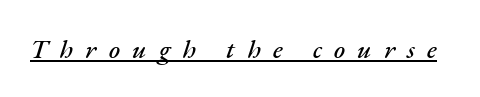
The image shows 27 px text type, italic (leaning right); set unusually wide letter spacing (+0.45 em), underlined.
